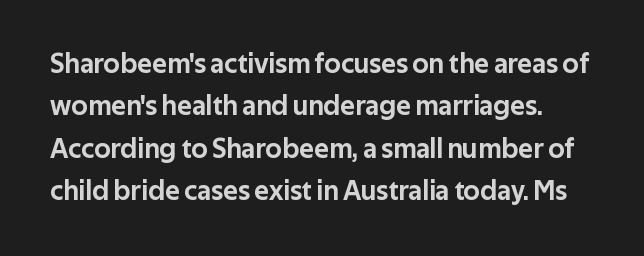
{"serif": "no", "italic": "no", "width": "normal", "stroke_contrast": "low", "x_height": "medium", "monospaced": "no", "underline": "no", "line_spacing": "normal", "line_spacing_ratio": 1.51, "letter_spacing": "normal", "letter_spacing_em": 0.0, "glyph_px": 28}
